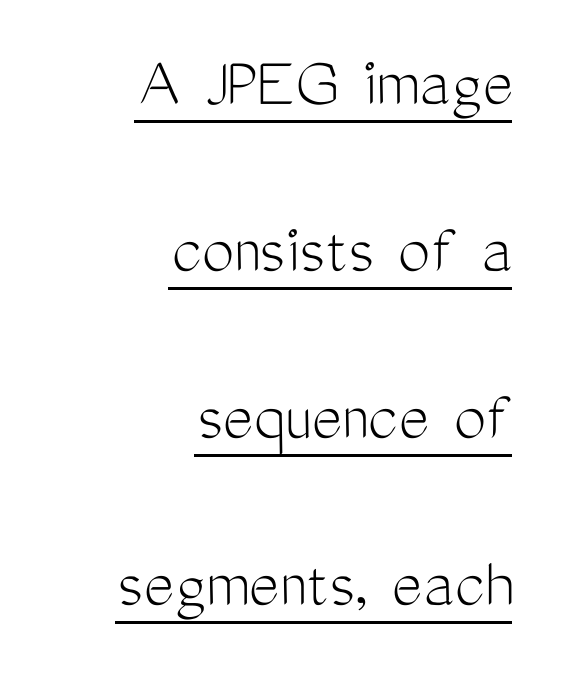
Check the space under the baseline: a stroke is drawn there. Type style note: lacks serifs. Notice how the stems are strictly vertical — no italics here. On a weight scale, this lands at 450 or below.
